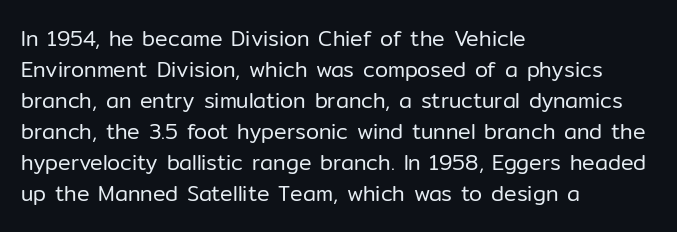
The image shows 21 px text type, upright; set left-aligned, normal line spacing (1.48x), normal letter spacing, not underlined.
